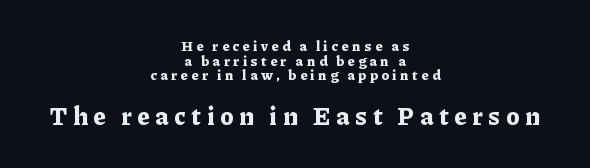
The image shows 24 px bold type, upright; set centered, tight line spacing (1.04x), unusually wide letter spacing (+0.24 em), not underlined; the second (bottom) block is 1.71x larger.
